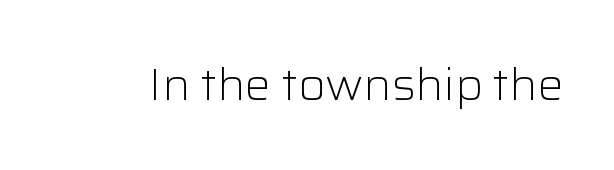
Q: Is the text bold? A: No.
Q: Is the text italic (slanted)? A: No, it is upright.
Q: Is the typeface a serif or a sans-serif typeface? A: Sans-serif.
Q: Is the text underlined? A: No.
Q: Is the spacing between letters normal or unusually wide? A: Normal.
Q: Width (condensed, normal, or wide)? A: Normal.
Q: Stroke contrast? A: Low.
Q: x-height? A: Medium.
Q: Monospaced? A: No.
